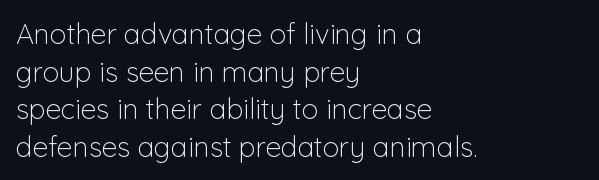
{"serif": "no", "italic": "no", "bold": "no", "weight": "light", "width": "normal", "stroke_contrast": "low", "x_height": "medium", "monospaced": "no", "underline": "no", "align": "left", "line_spacing": "normal", "line_spacing_ratio": 1.34, "letter_spacing": "normal", "letter_spacing_em": 0.0, "glyph_px": 28}
